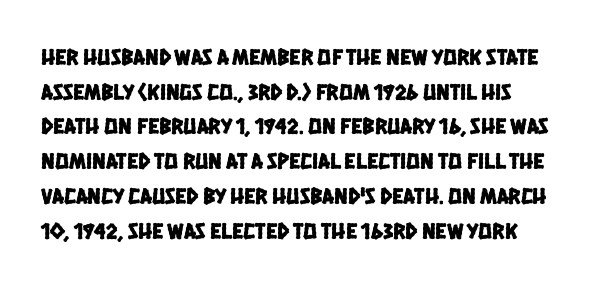
{"underline": "no", "align": "left", "line_spacing": "normal", "line_spacing_ratio": 1.51, "letter_spacing": "normal", "letter_spacing_em": 0.0, "glyph_px": 23}
